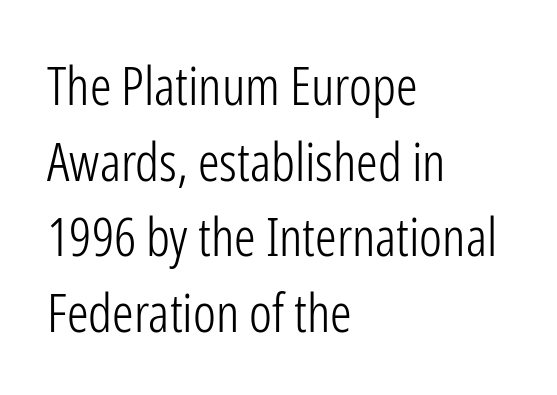
{"serif": "no", "italic": "no", "bold": "no", "weight": "light", "width": "condensed", "stroke_contrast": "low", "x_height": "medium", "monospaced": "no", "underline": "no", "align": "left", "line_spacing": "normal", "line_spacing_ratio": 1.4, "letter_spacing": "normal", "letter_spacing_em": 0.0, "glyph_px": 54}
